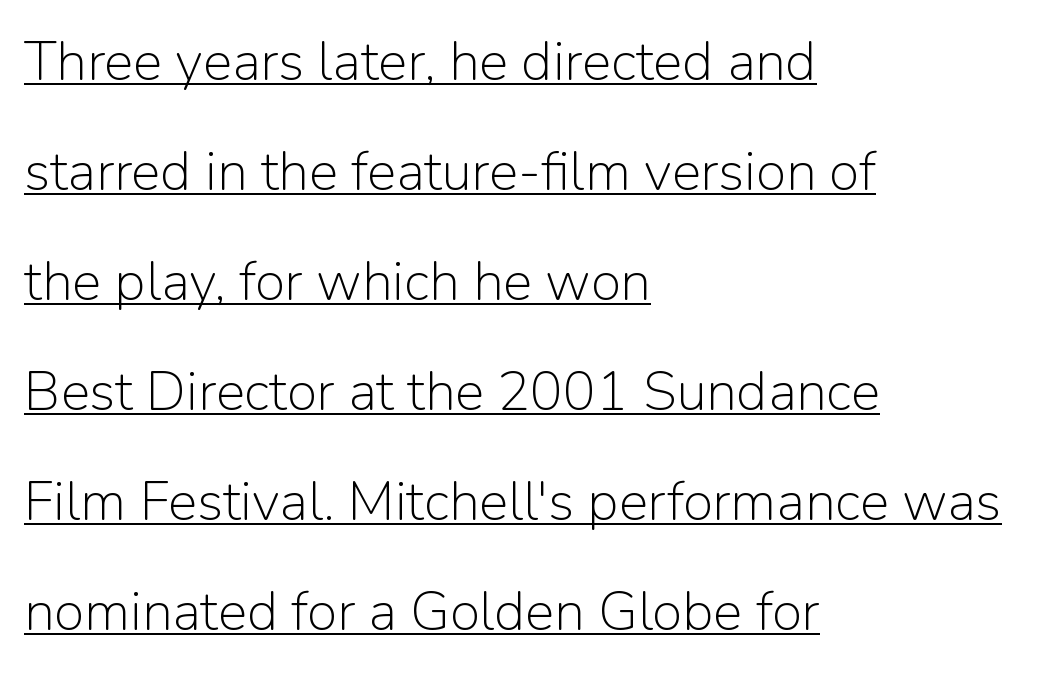
{"serif": "no", "italic": "no", "bold": "no", "weight": "light", "width": "normal", "stroke_contrast": "low", "x_height": "medium", "monospaced": "no", "underline": "yes", "align": "left", "line_spacing": "loose", "line_spacing_ratio": 2.0, "letter_spacing": "normal", "letter_spacing_em": 0.0, "glyph_px": 55}
